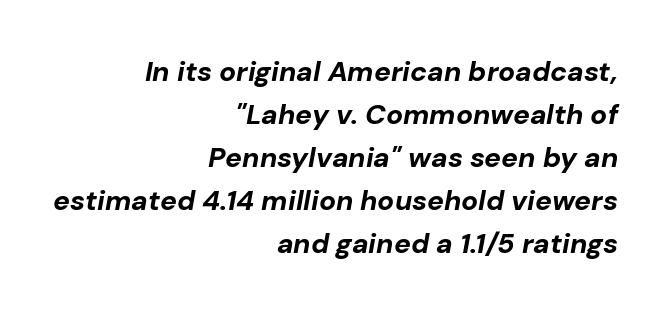
{"italic": "yes", "lean": "right", "slant_degrees": 10, "bold": "yes", "weight": "bold", "width": "normal", "stroke_contrast": "low", "x_height": "medium", "monospaced": "no", "underline": "no", "align": "right", "line_spacing": "normal", "line_spacing_ratio": 1.54, "letter_spacing": "normal", "letter_spacing_em": 0.0, "glyph_px": 28}
